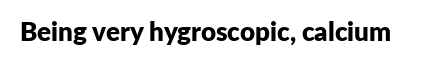
Only glyphs here, with clear space below each row. Rendered with straight, roman letterforms. The glyphs have the mass of a bold cut. Observe the ordinary spacing: letters are neighbours, not strangers.
